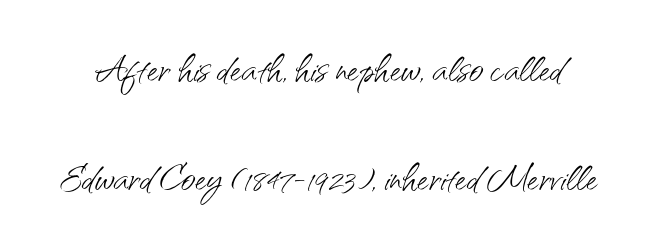
{"serif": "no", "bold": "no", "weight": "light", "width": "normal", "stroke_contrast": "medium", "x_height": "small", "monospaced": "no", "underline": "no", "line_spacing": "loose", "line_spacing_ratio": 2.18, "letter_spacing": "normal", "letter_spacing_em": 0.0, "glyph_px": 50}
